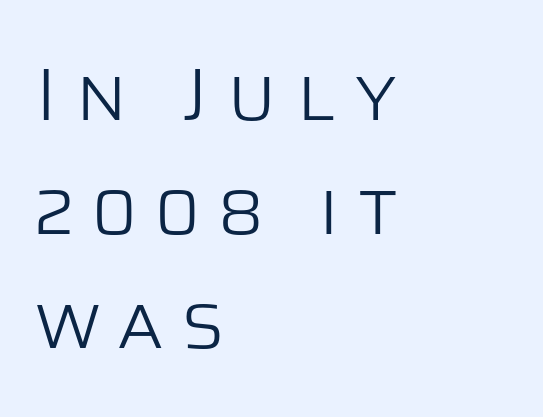
Underlining? Definitely not there. In terms of letterspacing, this is a distinctly airy, spread setting. No feet cap the strokes, marking this as sans-serif type. One-word summary of the alignment: left. Horizontal bands of white between lines are of average thickness. The face used here is proportionally spaced, like ordinary book or web type.
